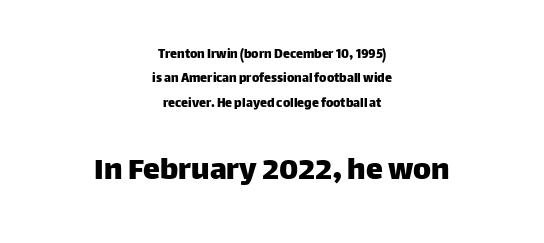
The line texture is even and compact thanks to regular tracking. Tall strokes in this sample are plumb rather than angled. Unlike a traditional serif, this face leaves its strokes unadorned. The lines in this sample share a center point and differ in where they start and stop. Letters rest on an invisible, unmarked baseline.
